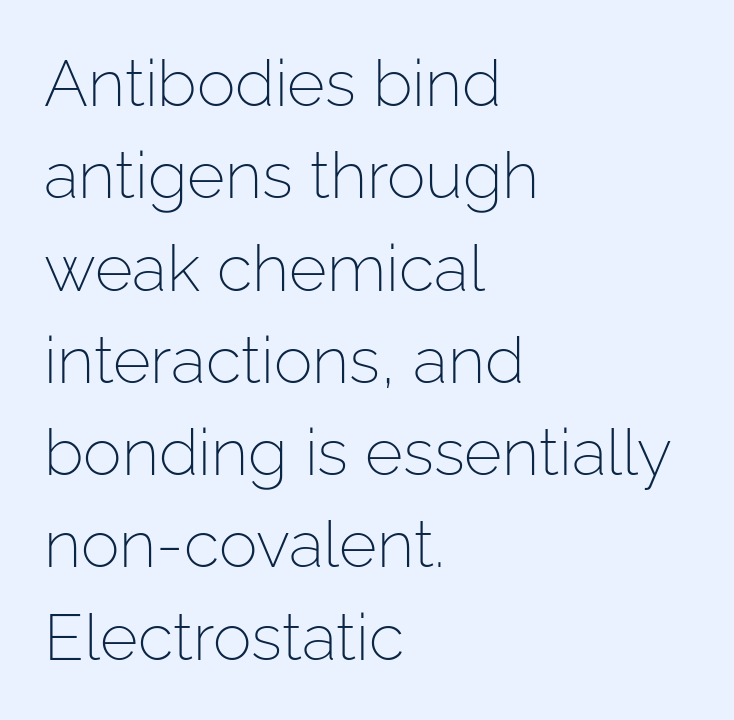
The passage shown is not underscored anywhere. To sum up the face: it is a sans, with no serifs. Note the varied advance widths — an 'i' is clearly narrower than an 'm'. The letters stand upright; this is a roman face. Nothing unusual about the tracking: characters are spaced as the font intends. The typesetting does not lean heavy: it is not bold.
